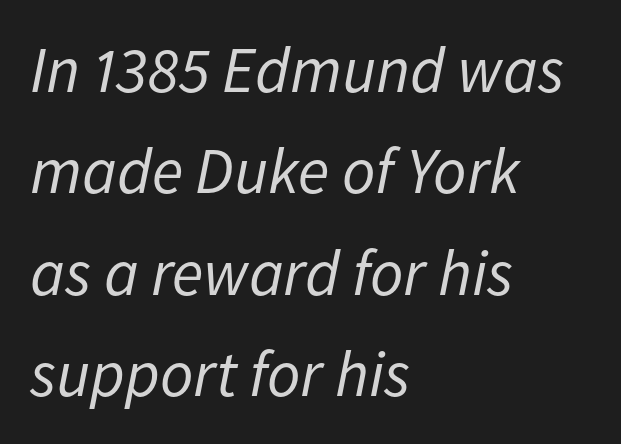
{"italic": "yes", "lean": "right", "slant_degrees": 11, "bold": "no", "weight": "regular", "width": "normal", "stroke_contrast": "low", "x_height": "medium", "monospaced": "no", "underline": "no", "align": "left", "line_spacing": "normal", "line_spacing_ratio": 1.56, "letter_spacing": "normal", "letter_spacing_em": 0.0, "glyph_px": 65}
